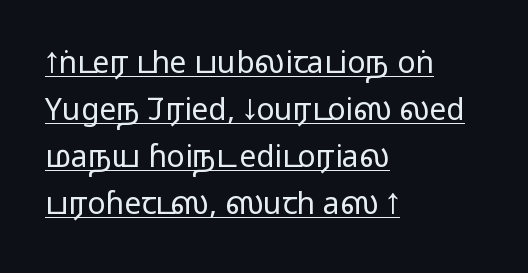
Underline: present. In terms of posture, this sample is upright. The line texture is even and compact thanks to regular tracking. Weight class: somewhere from thin through regular. Varying glyph widths throughout — classic text-font behaviour.
